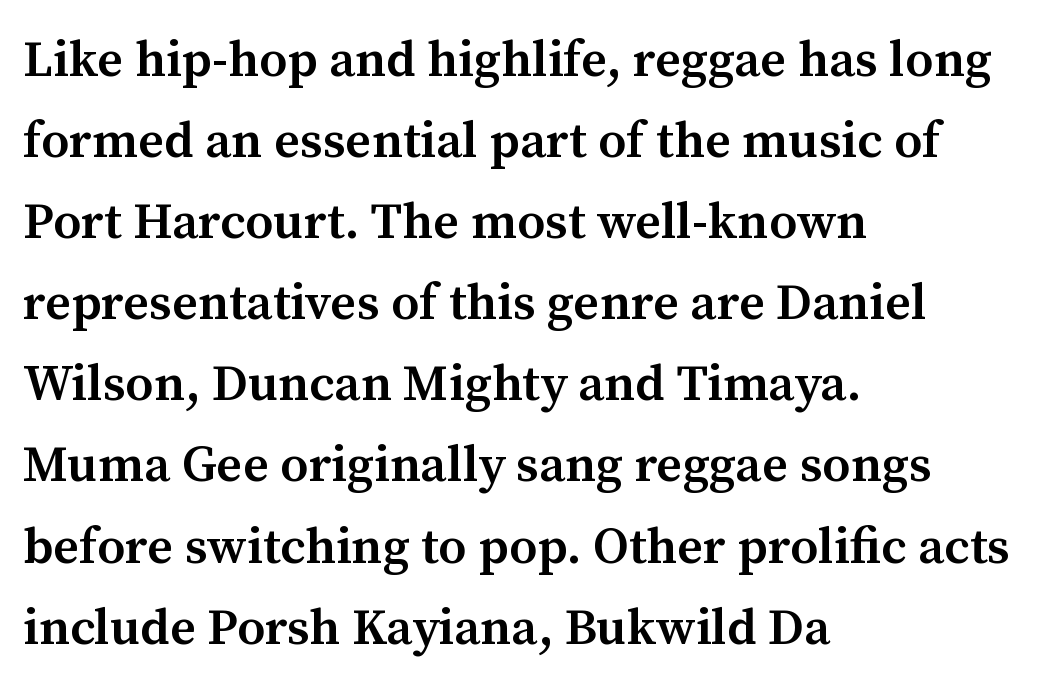
The paragraph has a hard left edge and a soft right edge. Words float on clear page, feet unadorned. The axis of the letterforms is exactly vertical. What's the leading like? Ordinary, nothing unusual.
